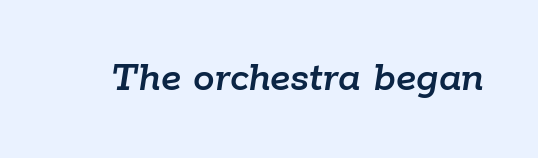
The image shows 43 px text type, italic (leaning right); set normal letter spacing, not underlined; low stroke contrast and a medium x-height.
